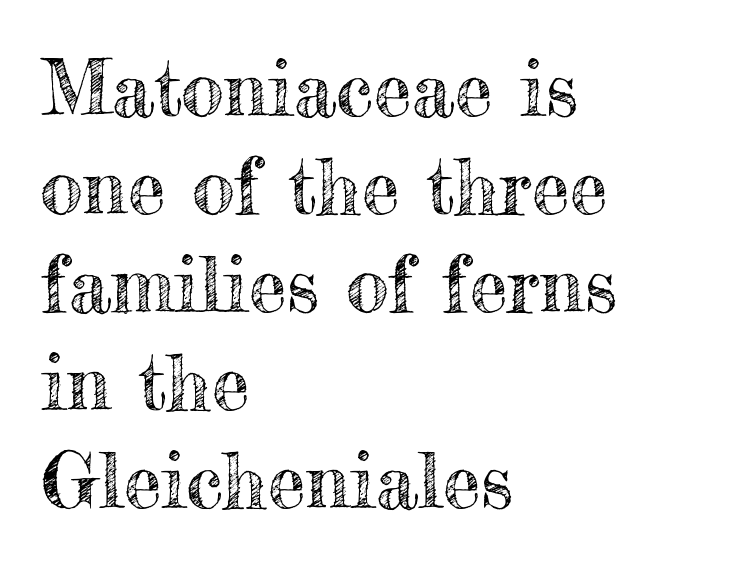
The image shows 76 px text type, upright; set left-aligned, normal line spacing (1.29x), normal letter spacing, not underlined; a small x-height.
